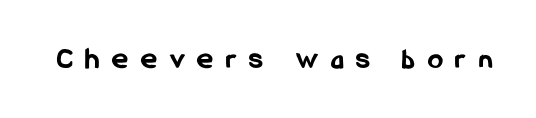
The tracking reads as deliberately expanded to a designer's eye. Descenders hang freely into open space. This is roman type, the default non-slanted kind. Is the type bold? Yes — the strokes are clearly thick and heavy.
